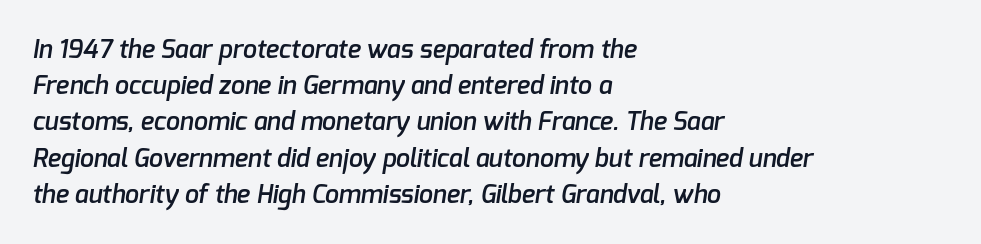
{"bold": "semi", "underline": "no", "align": "left", "line_spacing": "normal", "line_spacing_ratio": 1.45, "letter_spacing": "normal", "letter_spacing_em": 0.0, "glyph_px": 25}
